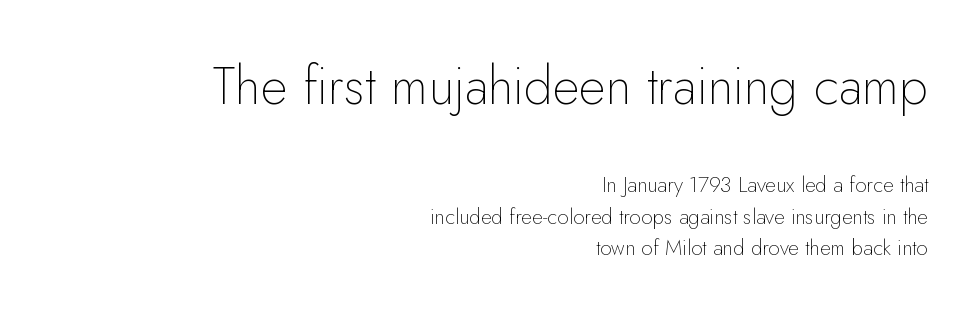
A student would notice the top passage is typeset larger than what follows. Vertically, the passage feels balanced, rows spaced as you'd expect. The axis of the letterforms is exactly vertical. Honestly, the letter spacing is just normal — you wouldn't notice it.
